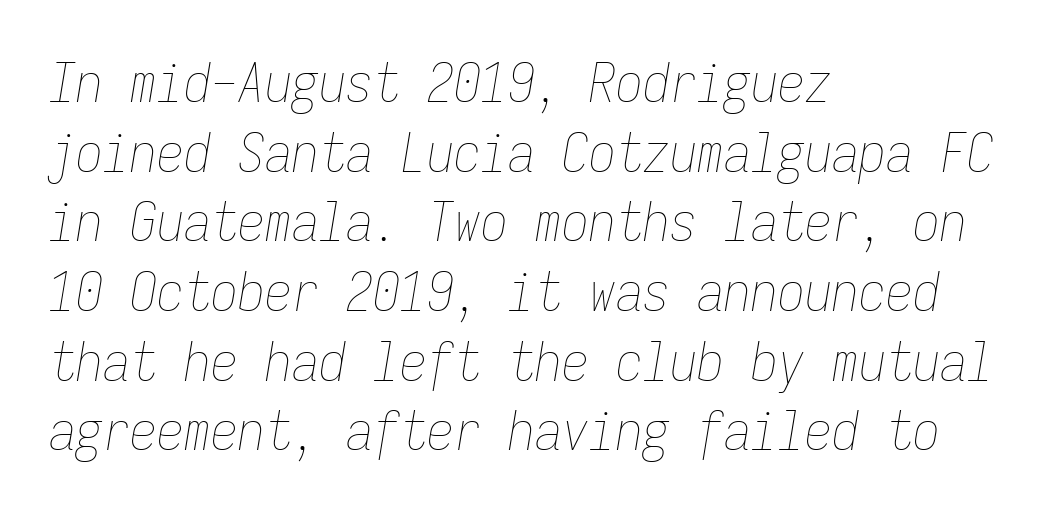
Q: Is the text bold? A: No.
Q: Is the text italic (slanted)? A: Yes, it leans right by about 9 degrees.
Q: Is the text underlined? A: No.
Q: How is the paragraph aligned? A: Left-aligned.
Q: Is the spacing between letters normal or unusually wide? A: Normal.
Q: Is the spacing between lines tight, normal or loose? A: Normal.
Q: Width (condensed, normal, or wide)? A: Condensed.
Q: Stroke contrast? A: Low.
Q: x-height? A: Medium.
Q: Monospaced? A: Yes.
